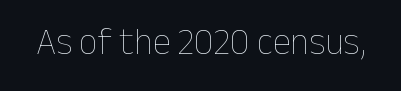
Q: Is the text bold? A: No.
Q: Is the text italic (slanted)? A: No, it is upright.
Q: Is the text underlined? A: No.
Q: Is the spacing between letters normal or unusually wide? A: Normal.
Q: Width (condensed, normal, or wide)? A: Normal.
Q: Stroke contrast? A: Low.
Q: x-height? A: Medium.
Q: Monospaced? A: No.
